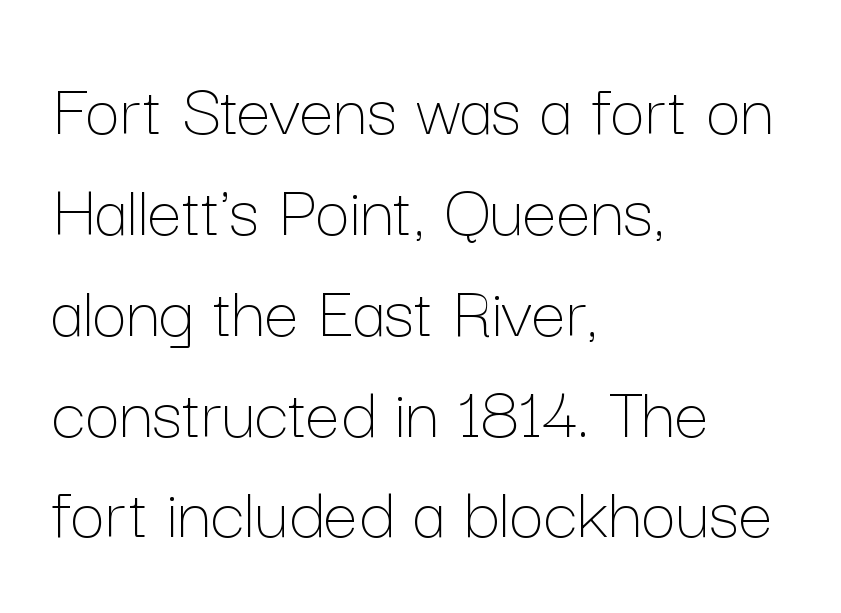
The image shows 77 px thin type, upright; set left-aligned, normal line spacing (1.31x), normal letter spacing, not underlined; low stroke contrast and a medium x-height.
